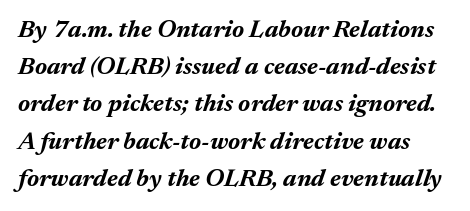
The line-height multiplier appears to be the usual default. The rendering keeps characters at their native spacing. There's an unmistakable incline to the writing here. What weight is shown? A full bold with thick strokes.
